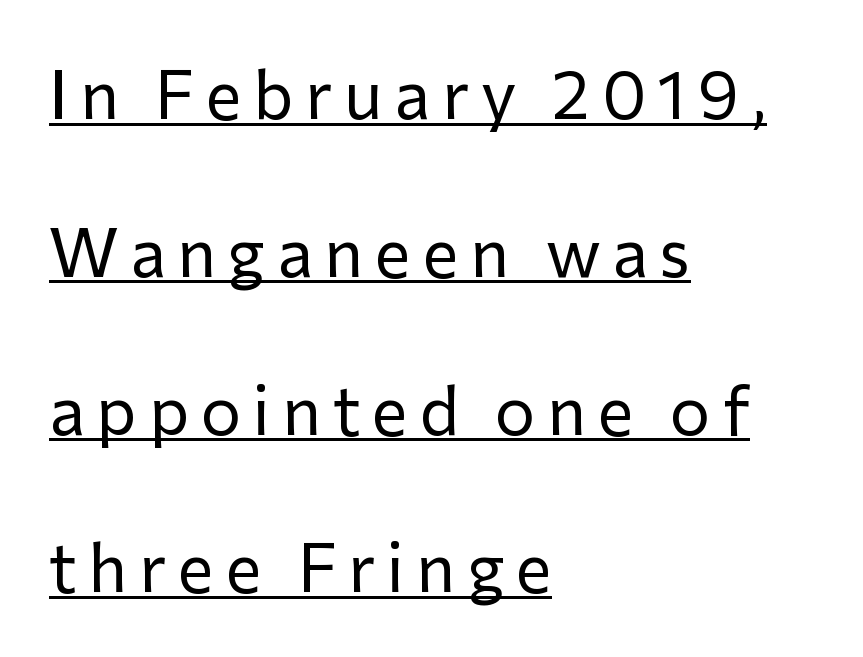
{"serif": "no", "italic": "no", "bold": "no", "weight": "regular", "width": "normal", "stroke_contrast": "low", "x_height": "medium", "monospaced": "no", "underline": "yes", "align": "left", "line_spacing": "loose", "line_spacing_ratio": 2.32, "glyph_px": 68}
